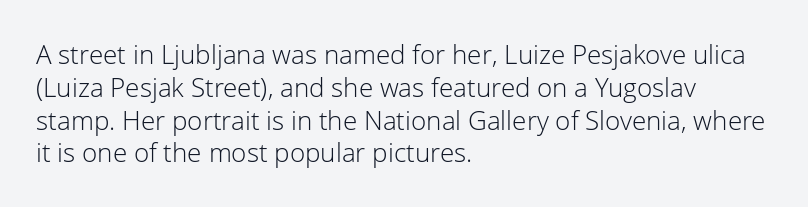
Q: Is the text bold? A: No.
Q: Is the text italic (slanted)? A: No, it is upright.
Q: Is the text underlined? A: No.
Q: How is the paragraph aligned? A: Left-aligned.
Q: Is the spacing between letters normal or unusually wide? A: Normal.
Q: Is the spacing between lines tight, normal or loose? A: Normal.
